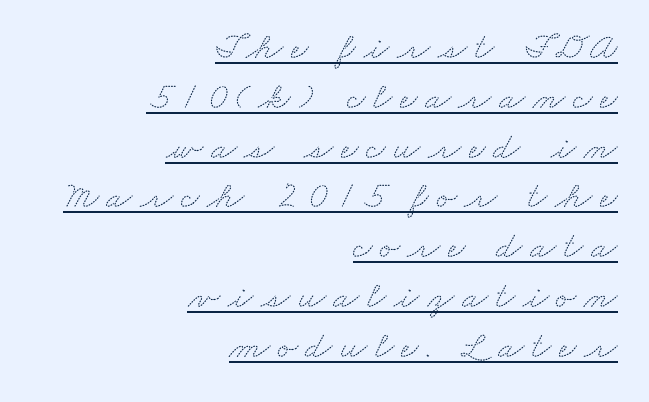
{"serif": "yes", "width": "wide", "stroke_contrast": "medium", "x_height": "small", "monospaced": "no", "underline": "yes", "align": "right", "line_spacing": "normal", "line_spacing_ratio": 1.31, "letter_spacing": "wide", "letter_spacing_em": 0.2, "glyph_px": 38}
